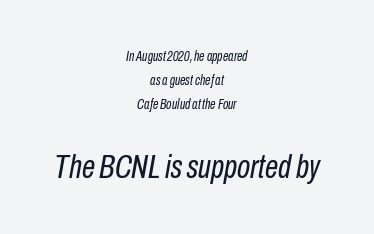
Each word holds together tightly as a unit, with standard inter-letter gaps. Bold? No — there's no thickening of the strokes. Just letters on the line, the space beneath them empty. Note the varied advance widths — an 'i' is clearly narrower than an 'm'. The face used here appears at its bigger size in the lower chunk.
